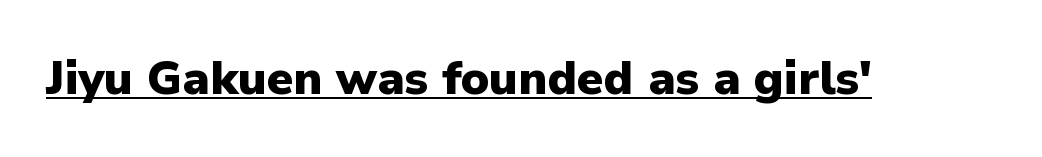
Each letter keeps its own natural width here, so spacing adapts to shape. The rendering shows plain stroke endings on the letterforms — a sans-serif design. Vertical strokes here are truly vertical. Glance below the letters and you will spot a drawn line. Is the letter spacing exaggerated? No — it looks like the ordinary default.
